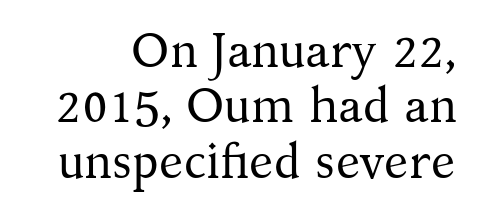
{"serif": "yes", "italic": "no", "bold": "no", "weight": "regular", "width": "normal", "stroke_contrast": "medium", "x_height": "medium", "monospaced": "no", "underline": "no", "align": "right", "line_spacing": "tight", "line_spacing_ratio": 1.13, "letter_spacing": "normal", "letter_spacing_em": 0.0, "glyph_px": 49}
